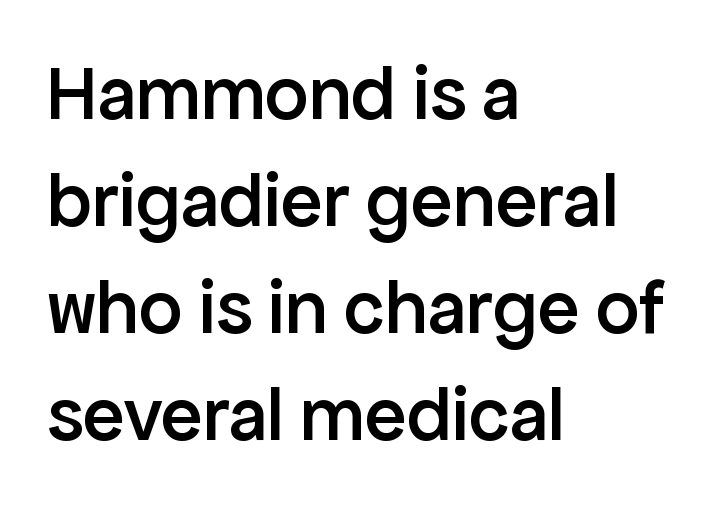
Q: Is the text bold? A: Semi-bold.
Q: Is the text italic (slanted)? A: No, it is upright.
Q: Is the typeface a serif or a sans-serif typeface? A: Sans-serif.
Q: Is the text underlined? A: No.
Q: How is the paragraph aligned? A: Left-aligned.
Q: Is the spacing between letters normal or unusually wide? A: Normal.
Q: Is the spacing between lines tight, normal or loose? A: Normal.
Q: Width (condensed, normal, or wide)? A: Normal.
Q: Stroke contrast? A: Low.
Q: x-height? A: Medium.
Q: Monospaced? A: No.
